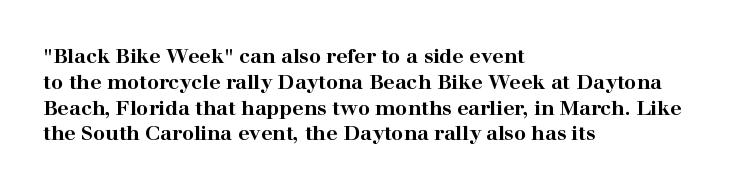
The image shows 20 px bold type, upright; set left-aligned, normal line spacing (1.29x), normal letter spacing, not underlined.
